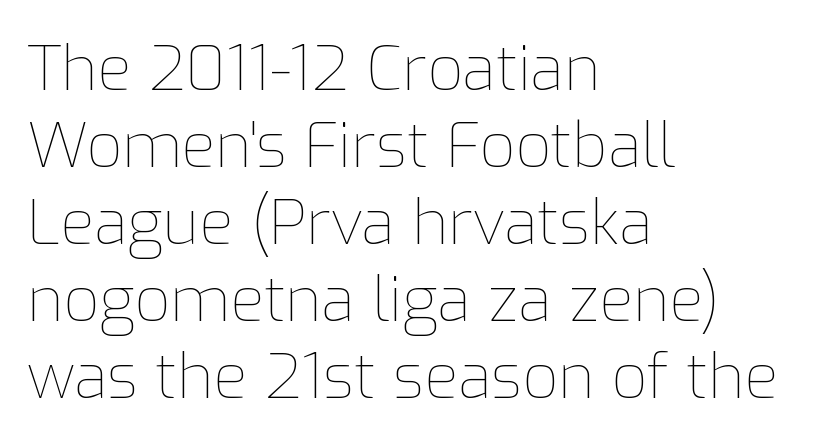
Q: Is the text bold? A: No.
Q: Is the text italic (slanted)? A: No, it is upright.
Q: Is the text underlined? A: No.
Q: How is the paragraph aligned? A: Left-aligned.
Q: Is the spacing between letters normal or unusually wide? A: Normal.
Q: Width (condensed, normal, or wide)? A: Normal.
Q: Stroke contrast? A: Low.
Q: x-height? A: Medium.
Q: Monospaced? A: No.
